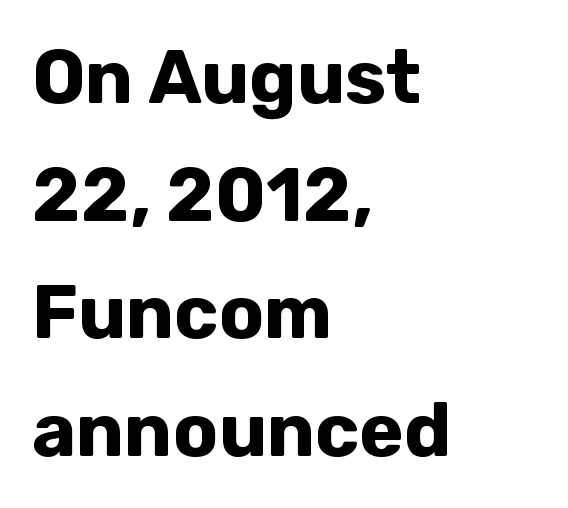
Spacing verdict: proportional, widths tailored to each character. How heavy is the stroke? Heavy — this is a bold. You can tell from the bare stems that sans-serif type was used. Short and long lines alike share a common starting point at left.
